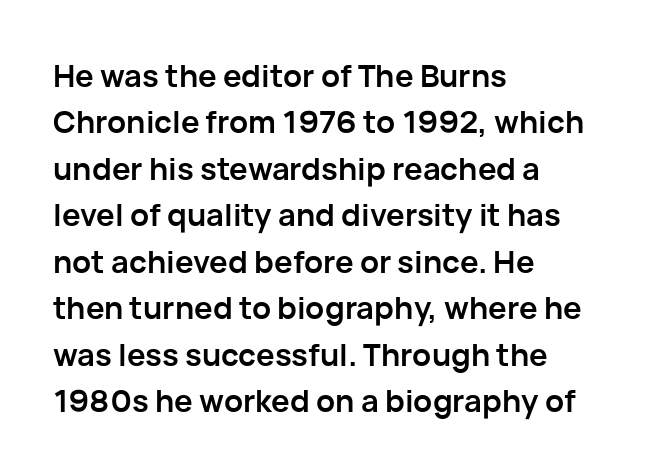
Q: Is the text bold? A: Yes.
Q: Is the text italic (slanted)? A: No, it is upright.
Q: Is the typeface a serif or a sans-serif typeface? A: Sans-serif.
Q: Is the text underlined? A: No.
Q: How is the paragraph aligned? A: Left-aligned.
Q: Is the spacing between letters normal or unusually wide? A: Normal.
Q: Is the spacing between lines tight, normal or loose? A: Normal.
Q: Width (condensed, normal, or wide)? A: Normal.
Q: Stroke contrast? A: Low.
Q: x-height? A: Medium.
Q: Monospaced? A: No.
